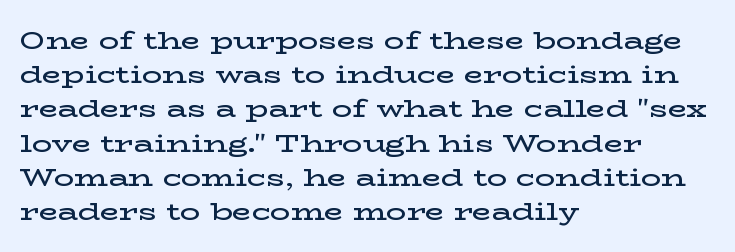
Q: Is the text bold? A: Semi-bold.
Q: Is the text italic (slanted)? A: No, it is upright.
Q: Is the text underlined? A: No.
Q: How is the paragraph aligned? A: Left-aligned.
Q: Is the spacing between letters normal or unusually wide? A: Normal.
Q: Is the spacing between lines tight, normal or loose? A: Normal.
